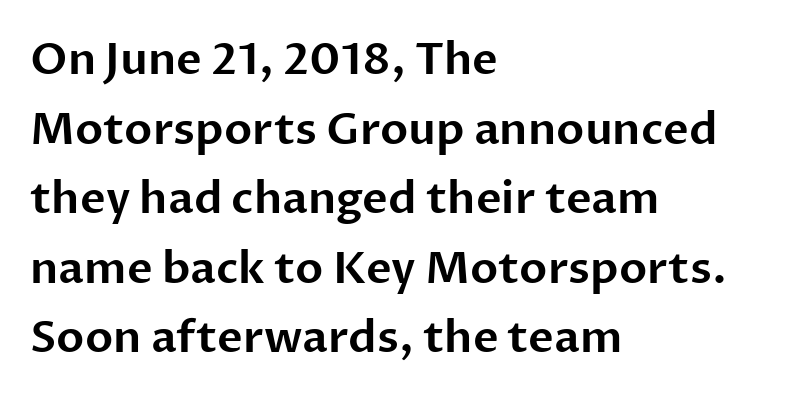
{"serif": "no", "italic": "no", "width": "normal", "stroke_contrast": "low", "x_height": "medium", "monospaced": "no", "underline": "no", "align": "left", "line_spacing": "normal", "line_spacing_ratio": 1.58, "letter_spacing": "normal", "letter_spacing_em": 0.0, "glyph_px": 44}
